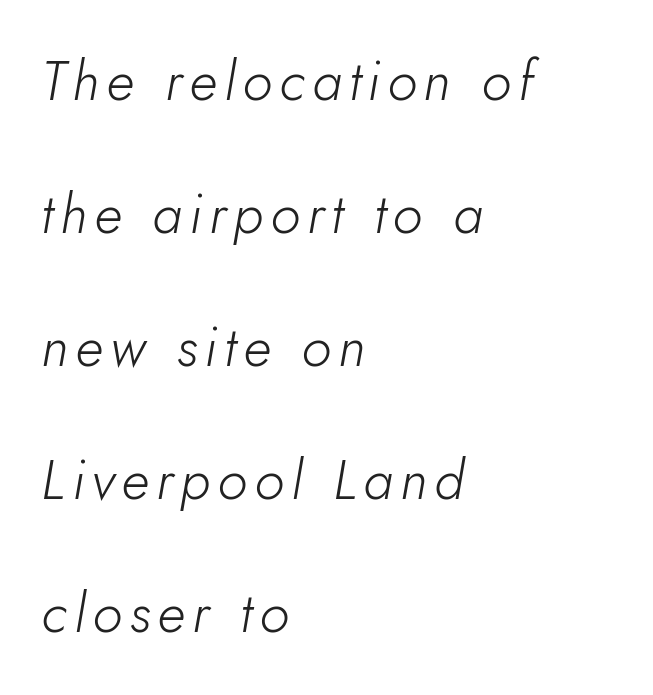
{"italic": "yes", "lean": "right", "slant_degrees": 5, "bold": "no", "weight": "light", "width": "normal", "stroke_contrast": "low", "x_height": "small", "monospaced": "no", "underline": "no", "align": "left", "line_spacing": "loose", "line_spacing_ratio": 2.42, "glyph_px": 55}
